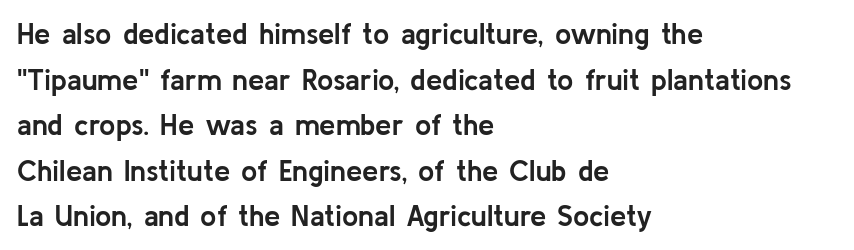
{"serif": "no", "italic": "no", "bold": "yes", "weight": "semibold", "width": "normal", "stroke_contrast": "low", "x_height": "medium", "monospaced": "no", "underline": "no", "align": "left", "line_spacing": "normal", "line_spacing_ratio": 1.57, "letter_spacing": "normal", "letter_spacing_em": 0.0, "glyph_px": 29}
